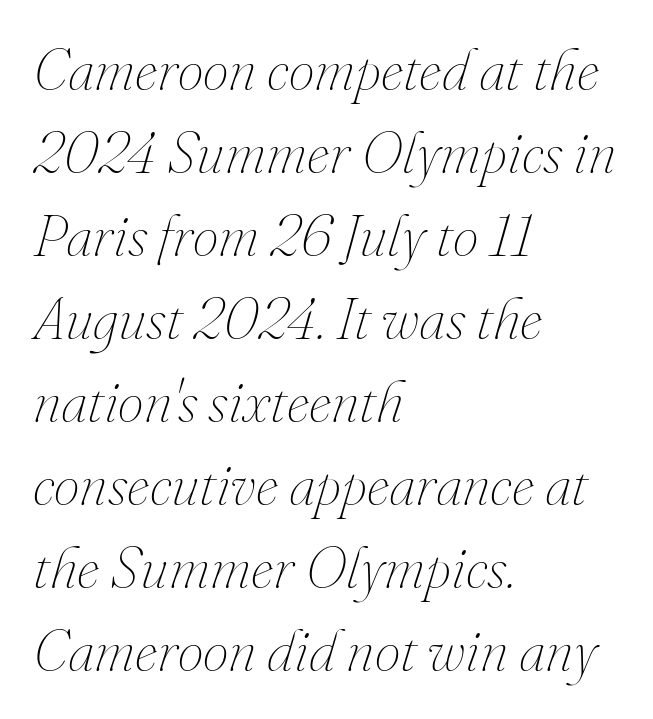
The image shows 58 px thin type, italic (leaning right); set left-aligned, normal line spacing (1.43x), normal letter spacing, not underlined; medium stroke contrast and a small x-height.
